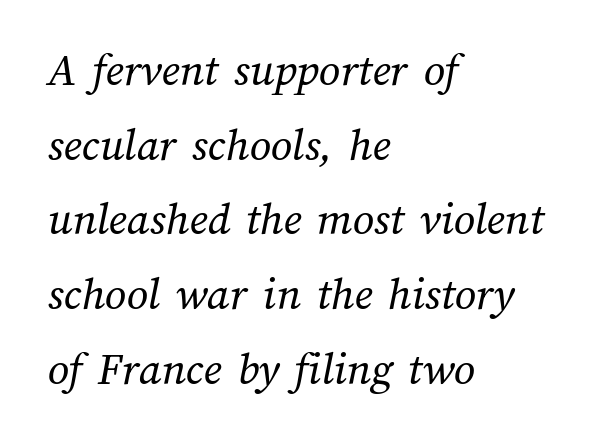
Q: Is the text bold? A: No.
Q: Is the text underlined? A: No.
Q: How is the paragraph aligned? A: Left-aligned.
Q: Is the spacing between letters normal or unusually wide? A: Normal.
Q: Is the spacing between lines tight, normal or loose? A: Normal.
Q: Width (condensed, normal, or wide)? A: Normal.
Q: Stroke contrast? A: Medium.
Q: x-height? A: Medium.
Q: Monospaced? A: No.
